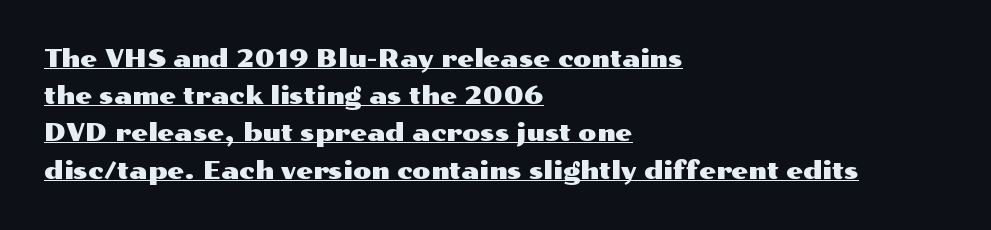
The image shows 24 px text type, upright; set left-aligned, normal line spacing (1.55x), normal letter spacing, underlined.
